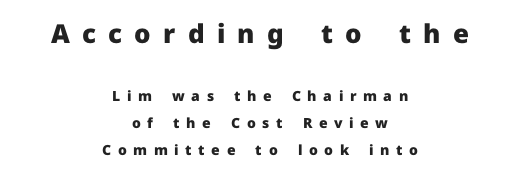
{"italic": "no", "bold": "yes", "underline": "no", "align": "center", "line_spacing": "loose", "line_spacing_ratio": 1.91, "letter_spacing": "wide", "letter_spacing_em": 0.47, "larger_block": "first", "size_ratio": 1.86, "glyph_px": 26}
